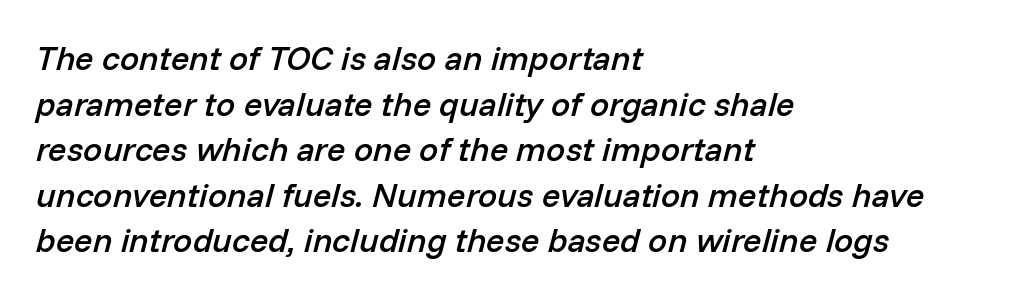
{"italic": "yes", "lean": "right", "slant_degrees": 14, "bold": "semi", "weight": "semibold", "width": "normal", "stroke_contrast": "low", "x_height": "medium", "monospaced": "no", "underline": "no", "align": "left", "line_spacing": "normal", "line_spacing_ratio": 1.34, "letter_spacing": "normal", "letter_spacing_em": 0.0, "glyph_px": 34}
